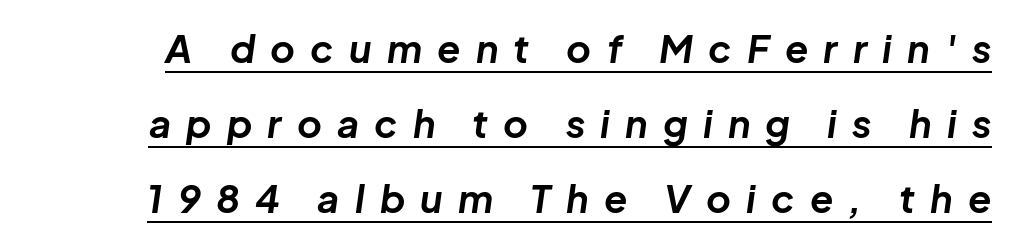
The image shows 38 px bold type, italic (leaning right); set loose line spacing (1.98x), unusually wide letter spacing (+0.4 em), underlined; low stroke contrast and a medium x-height.
